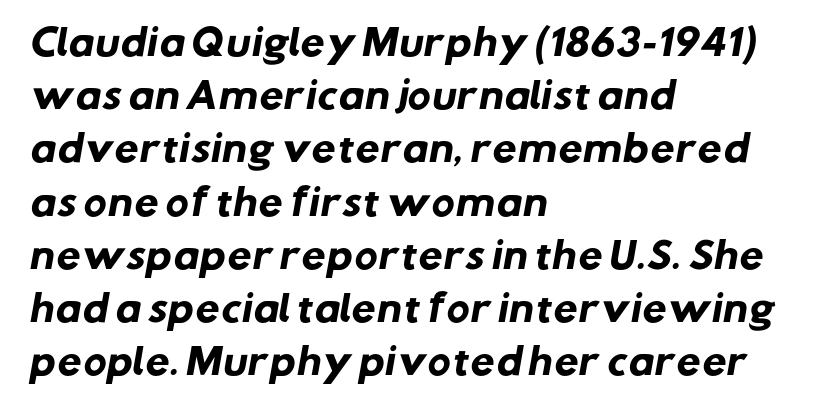
The vertical gap from one line to the next is medium. Horizontal alignment here is leftward, the default for most running prose. This is heavy type, rendered in bold. Typographically, this falls in the sans-serif category. Do the characters align in a grid? No, the font is proportional. Honestly, the letter spacing is just normal — you wouldn't notice it.
